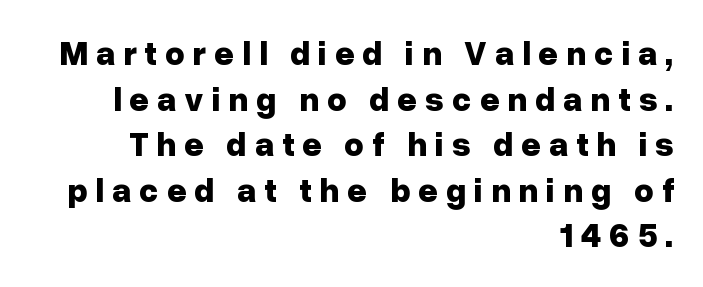
Q: Is the text bold? A: Yes.
Q: Is the text italic (slanted)? A: No, it is upright.
Q: Is the typeface a serif or a sans-serif typeface? A: Sans-serif.
Q: Is the text underlined? A: No.
Q: How is the paragraph aligned? A: Right-aligned.
Q: Is the spacing between letters normal or unusually wide? A: Unusually wide.
Q: Is the spacing between lines tight, normal or loose? A: Normal.
Q: Width (condensed, normal, or wide)? A: Normal.
Q: Stroke contrast? A: Low.
Q: x-height? A: Medium.
Q: Monospaced? A: No.
